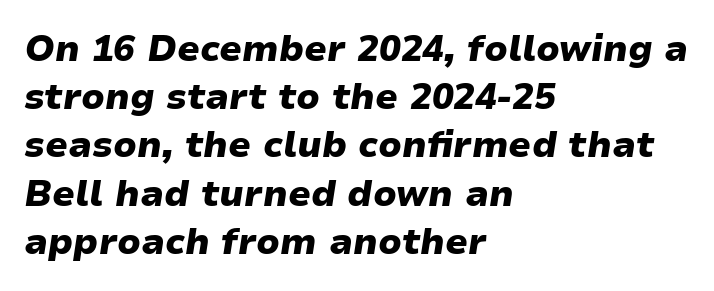
{"italic": "yes", "lean": "right", "slant_degrees": 9, "bold": "yes", "weight": "heavy", "width": "wide", "stroke_contrast": "low", "x_height": "medium", "monospaced": "no", "underline": "no", "align": "left", "line_spacing": "normal", "line_spacing_ratio": 1.34, "letter_spacing": "normal", "letter_spacing_em": 0.0, "glyph_px": 36}
